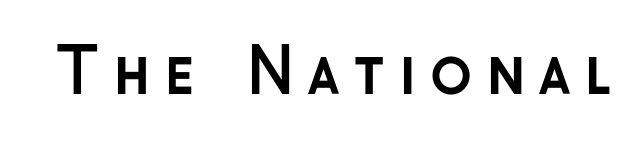
Q: Is the text bold? A: Yes.
Q: Is the text italic (slanted)? A: No, it is upright.
Q: Is the typeface a serif or a sans-serif typeface? A: Sans-serif.
Q: Is the text underlined? A: No.
Q: Is the spacing between letters normal or unusually wide? A: Unusually wide.
Q: Width (condensed, normal, or wide)? A: Normal.
Q: Stroke contrast? A: Low.
Q: x-height? A: Medium.
Q: Monospaced? A: No.
